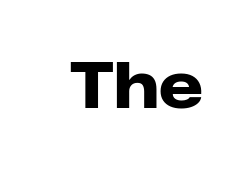
{"serif": "no", "italic": "no", "bold": "yes", "weight": "heavy", "width": "normal", "stroke_contrast": "low", "x_height": "medium", "monospaced": "no", "underline": "no", "letter_spacing": "normal", "letter_spacing_em": 0.0, "glyph_px": 63}
